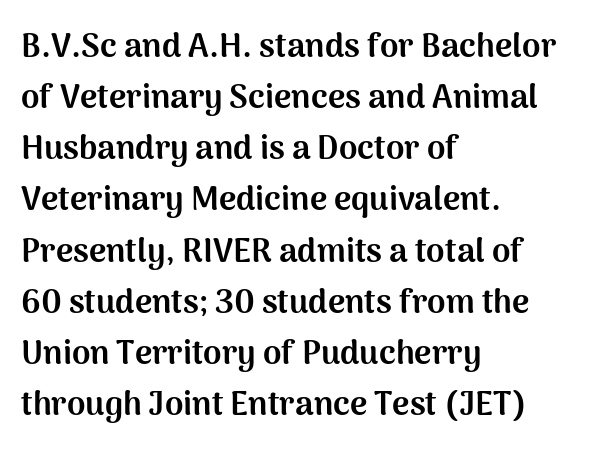
{"serif": "no", "italic": "no", "bold": "yes", "weight": "bold", "width": "normal", "stroke_contrast": "medium", "x_height": "medium", "monospaced": "no", "underline": "no", "align": "left", "line_spacing": "normal", "line_spacing_ratio": 1.55, "letter_spacing": "normal", "letter_spacing_em": 0.0, "glyph_px": 33}
